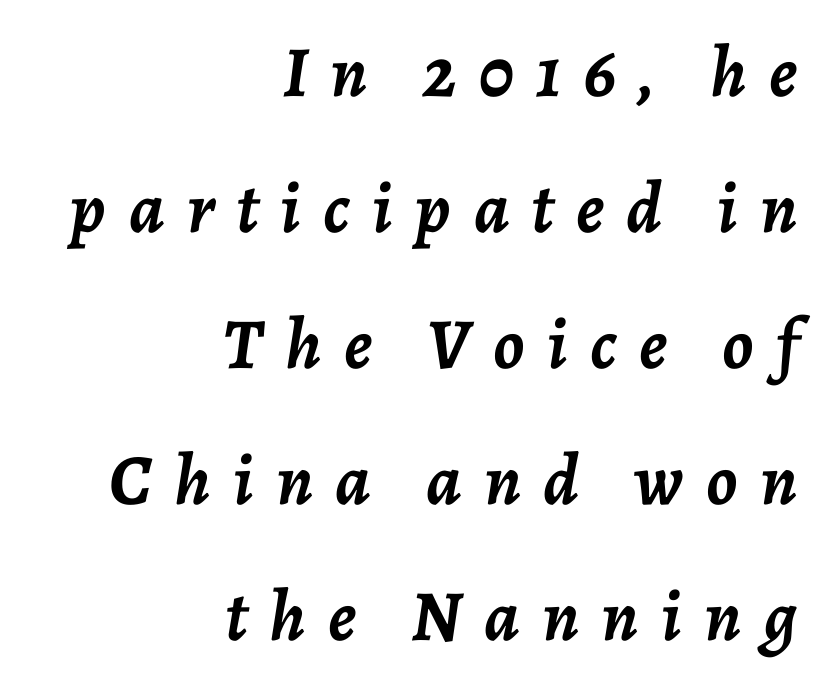
The image shows 72 px semibold type, italic (leaning right); set right-aligned, line spacing 1.89x, unusually wide letter spacing (+0.31 em), not underlined; low stroke contrast and a medium x-height.
